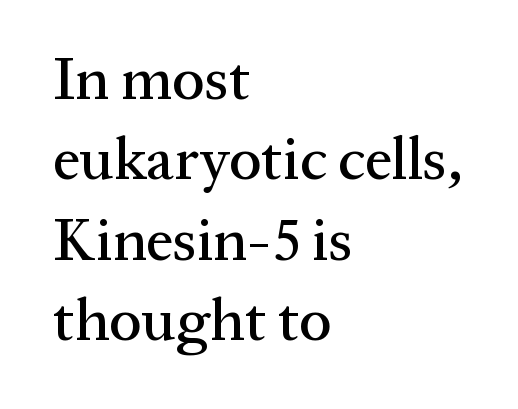
Old-style or modern, the face here clearly has serifs. A roman cut, with each character standing at attention. Line beginnings align vertically; line endings do not. Glance below the letters and you will spot only blank space. Compared with typical paragraphs, the rows here are spaced about the same.
